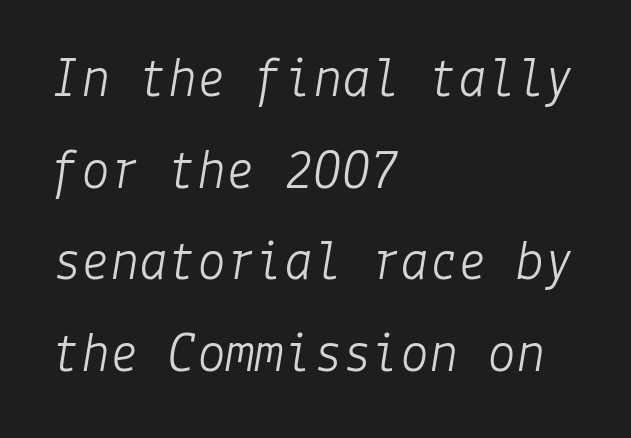
Q: Is the text bold? A: No.
Q: Is the text italic (slanted)? A: Yes, it leans right by about 9 degrees.
Q: Is the text underlined? A: No.
Q: How is the paragraph aligned? A: Left-aligned.
Q: Is the spacing between letters normal or unusually wide? A: Normal.
Q: Is the spacing between lines tight, normal or loose? A: Normal.
Q: Width (condensed, normal, or wide)? A: Normal.
Q: Stroke contrast? A: Low.
Q: x-height? A: Medium.
